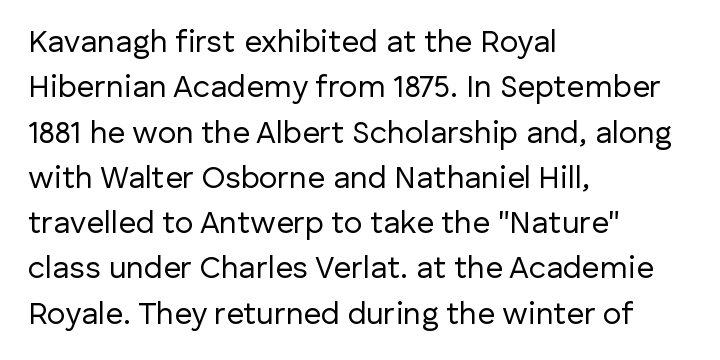
{"serif": "no", "italic": "no", "bold": "no", "weight": "regular", "width": "normal", "stroke_contrast": "low", "x_height": "medium", "monospaced": "no", "underline": "no", "align": "left", "line_spacing": "normal", "line_spacing_ratio": 1.46, "letter_spacing": "normal", "letter_spacing_em": 0.0, "glyph_px": 31}
